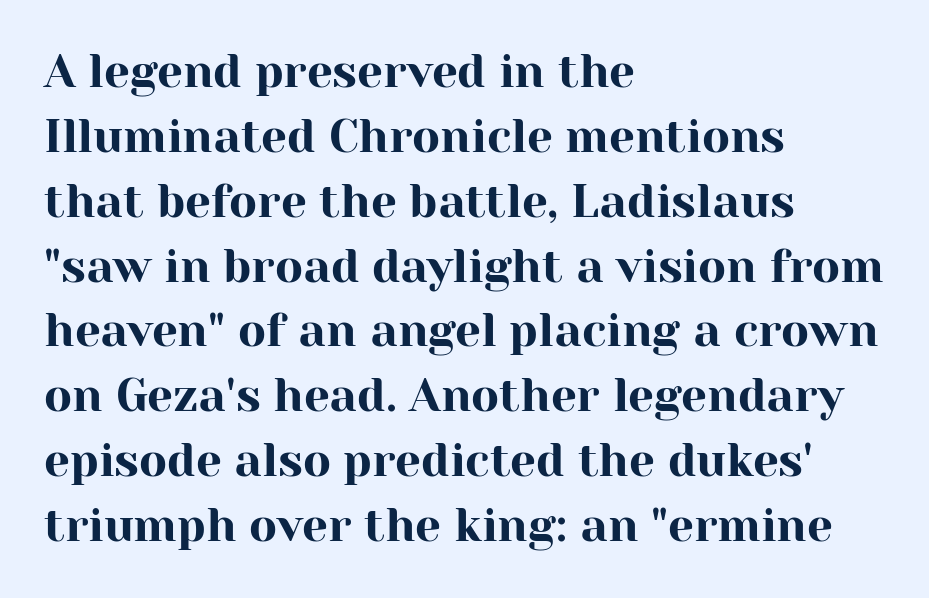
A normal amount of white space separates one row of letters from the next. The font's upright variant was chosen for this text. Unmarked baselines from the first word to the last. How are the letters spaced? Ordinarily, with no added tracking. The paragraph has a hard left edge and a soft right edge.
